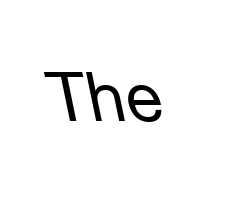
No heavy texture on the line: the type isn't bold. Anything drawn beneath the words? Only blank space. Here the designer chose a conventional face with non-uniform glyph widths. The type is set solid horizontally, with unmodified tracking. The letters are slanted; this is an italic face.
